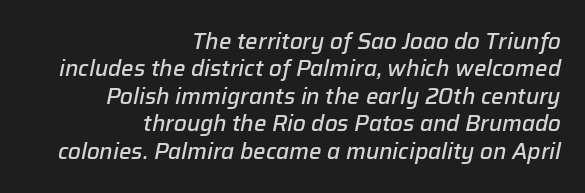
The image shows 22 px text type, italic (leaning right); set right-aligned, normal line spacing (1.25x), normal letter spacing, not underlined.
